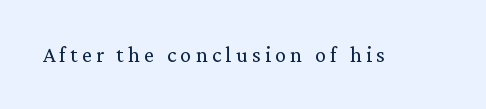
The image shows 22 px text type, upright; set unusually wide letter spacing (+0.2 em), not underlined.
